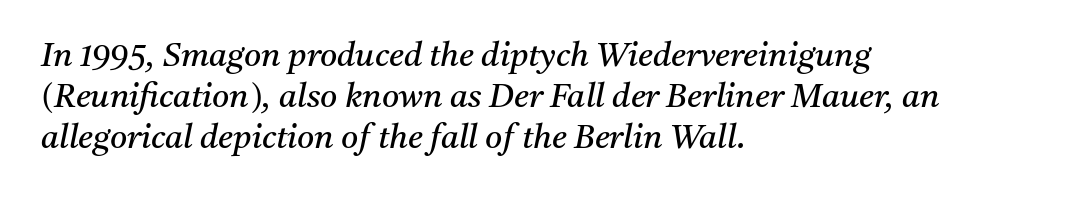
{"serif": "yes", "italic": "yes", "lean": "right", "slant_degrees": 11, "bold": "no", "weight": "regular", "width": "normal", "stroke_contrast": "medium", "x_height": "medium", "monospaced": "no", "underline": "no", "align": "left", "line_spacing_ratio": 1.24, "letter_spacing": "normal", "letter_spacing_em": 0.0, "glyph_px": 33}
